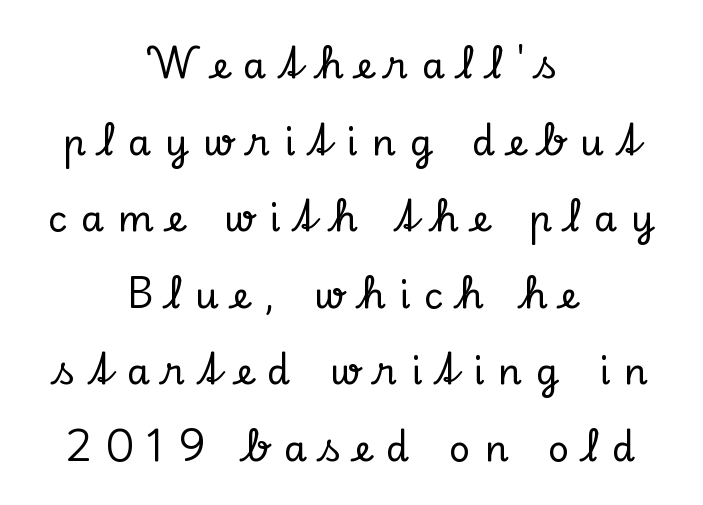
{"italic": "no", "width": "normal", "stroke_contrast": "low", "x_height": "small", "monospaced": "no", "underline": "no", "align": "center", "line_spacing": "loose", "line_spacing_ratio": 2.07, "letter_spacing": "wide", "letter_spacing_em": 0.38, "glyph_px": 37}
